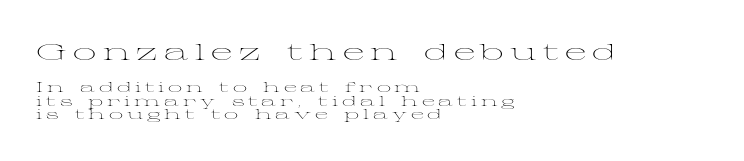
{"italic": "no", "bold": "no", "underline": "no", "align": "left", "line_spacing": "tight", "line_spacing_ratio": 0.98, "letter_spacing": "wide", "letter_spacing_em": 0.28, "larger_block": "first", "size_ratio": 1.64, "glyph_px": 23}
